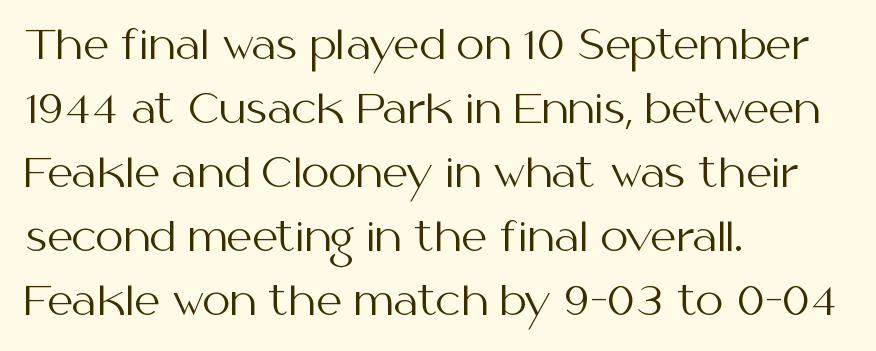
Where is the straight margin? On the left. Bold? No — there's no thickening of the strokes. The passage shown is typeset with a sans-serif family. Do the characters align in a grid? No, the font is proportional.
